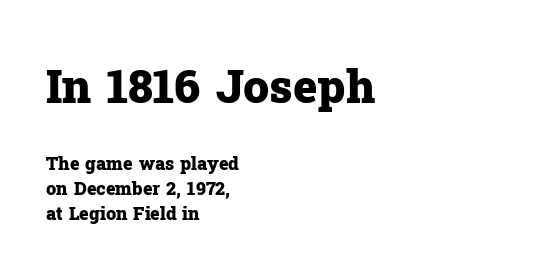
The image shows 46 px heavy serif type, upright; set left-aligned, normal line spacing (1.41x), normal letter spacing, not underlined; the first (top) block is 2.56x larger; low stroke contrast and a medium x-height.
